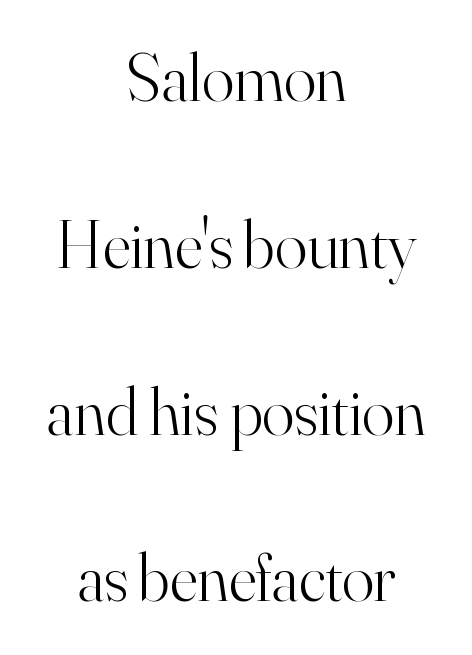
Q: Is the text bold? A: No.
Q: Is the text italic (slanted)? A: No, it is upright.
Q: Is the typeface a serif or a sans-serif typeface? A: Serif.
Q: Is the text underlined? A: No.
Q: How is the paragraph aligned? A: Centered.
Q: Is the spacing between letters normal or unusually wide? A: Normal.
Q: Is the spacing between lines tight, normal or loose? A: Loose.
Q: Width (condensed, normal, or wide)? A: Normal.
Q: Stroke contrast? A: High.
Q: x-height? A: Small.
Q: Monospaced? A: No.
